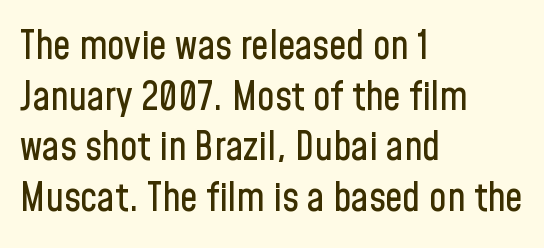
Q: Is the text italic (slanted)? A: No, it is upright.
Q: Is the typeface a serif or a sans-serif typeface? A: Sans-serif.
Q: Is the text underlined? A: No.
Q: How is the paragraph aligned? A: Left-aligned.
Q: Is the spacing between letters normal or unusually wide? A: Normal.
Q: Is the spacing between lines tight, normal or loose? A: Normal.
Q: Width (condensed, normal, or wide)? A: Condensed.
Q: Stroke contrast? A: Low.
Q: x-height? A: Medium.
Q: Monospaced? A: No.
